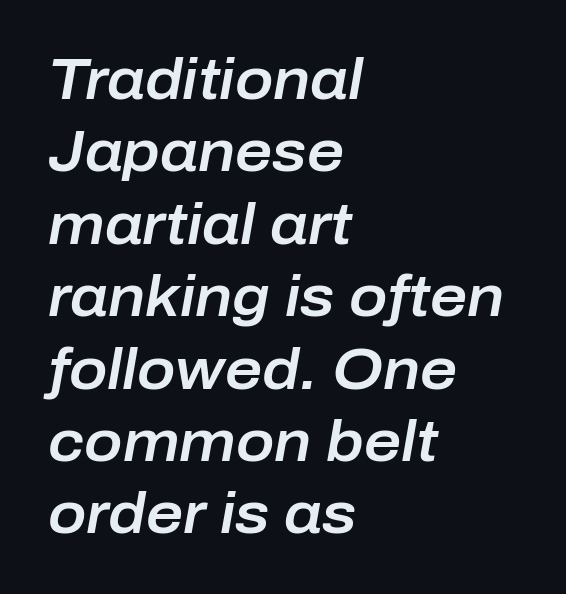
The image shows 57 px text type, italic (leaning right); set left-aligned, normal line spacing (1.27x), normal letter spacing, not underlined; low stroke contrast and a medium x-height.
